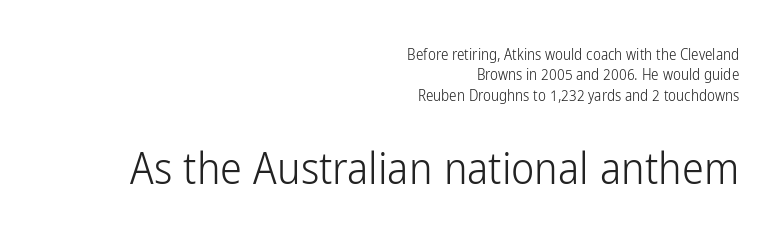
Stems and bowls with no extra thickness — not bold. There is no visible air inserted between adjacent glyphs. You get the small type first, then a jump to larger type. If you drew a line through each stem, it would be perfectly vertical.
